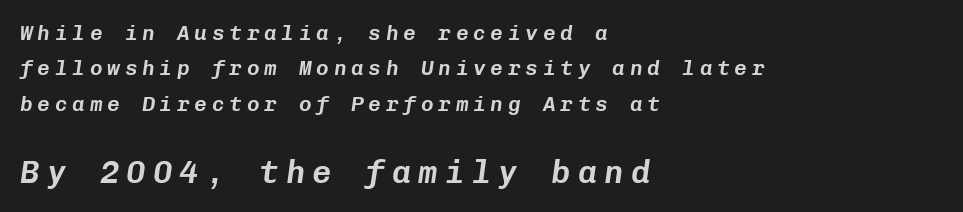
Q: Is the text italic (slanted)? A: Yes, it leans right by about 8 degrees.
Q: Is the text underlined? A: No.
Q: How is the paragraph aligned? A: Left-aligned.
Q: Is the spacing between letters normal or unusually wide? A: Unusually wide.
Q: Is the spacing between lines tight, normal or loose? A: Normal.
Q: Which block of text is set in a larger size, the first (top) or the second (bottom)? A: The second (bottom) one.
Q: Width (condensed, normal, or wide)? A: Normal.
Q: Stroke contrast? A: Low.
Q: x-height? A: Medium.
Q: Monospaced? A: Yes.
